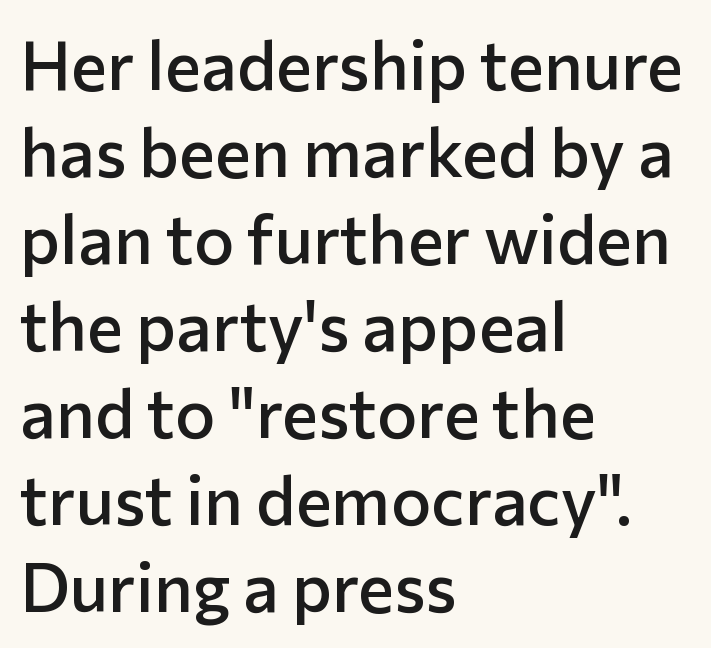
The image shows 68 px semibold sans-serif type, upright; set left-aligned, normal line spacing (1.28x), normal letter spacing, not underlined; low stroke contrast and a medium x-height.
